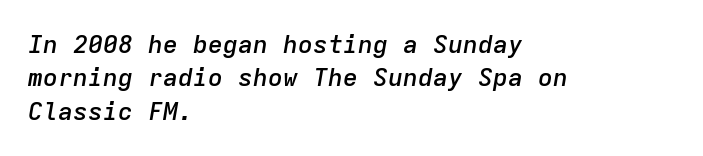
The image shows 25 px text type, italic (leaning right); set left-aligned, normal line spacing (1.34x), normal letter spacing, not underlined.
